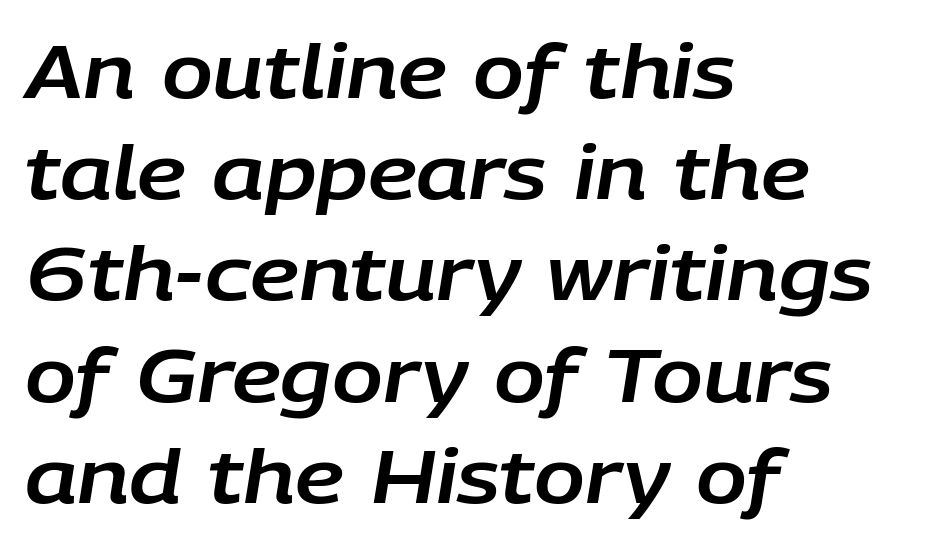
The letters advance in unequal steps, a hallmark of proportional type. The lines in this sample share a left origin and differ only in where they stop. Posture: slanted. Each row of text sits above clean, open space. Regarding leading, the lines here are spaced in the standard way. Between one letter and the next there's only the usual sliver of space.
